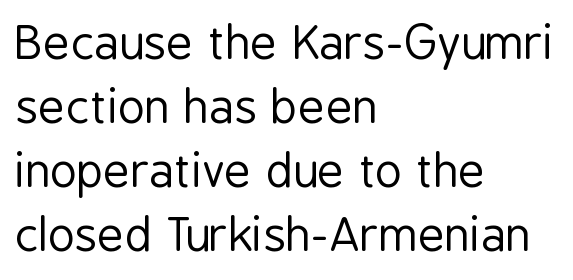
{"serif": "no", "italic": "no", "bold": "no", "weight": "regular", "width": "condensed", "stroke_contrast": "low", "x_height": "medium", "monospaced": "no", "underline": "no", "align": "left", "line_spacing": "normal", "line_spacing_ratio": 1.39, "letter_spacing": "normal", "letter_spacing_em": 0.0, "glyph_px": 46}
